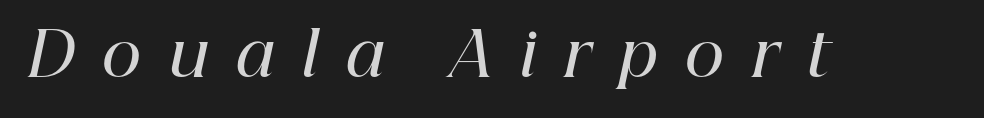
{"serif": "yes", "italic": "yes", "lean": "right", "slant_degrees": 12, "bold": "semi", "weight": "semibold", "width": "normal", "stroke_contrast": "high", "x_height": "medium", "monospaced": "no", "underline": "no", "letter_spacing": "wide", "letter_spacing_em": 0.45, "glyph_px": 61}
